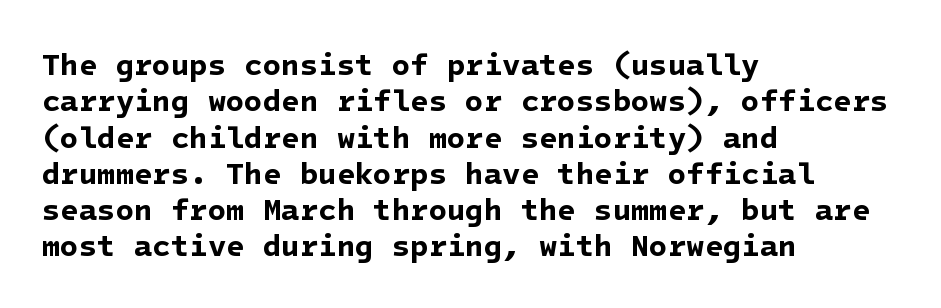
{"serif": "no", "bold": "yes", "weight": "bold", "width": "normal", "stroke_contrast": "low", "x_height": "medium", "underline": "no", "align": "left", "line_spacing_ratio": 1.21, "letter_spacing": "normal", "letter_spacing_em": 0.0, "glyph_px": 30}
